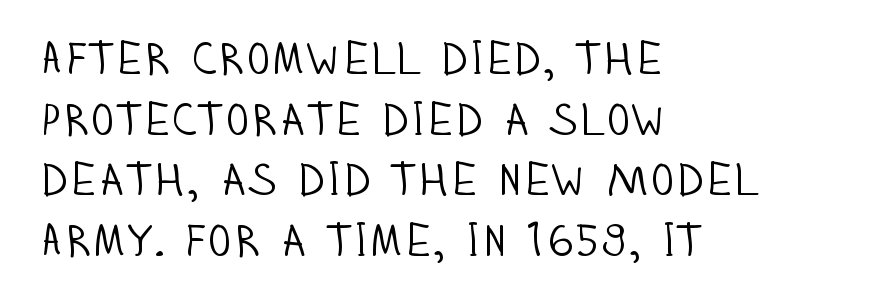
{"serif": "no", "italic": "no", "bold": "no", "weight": "light", "width": "condensed", "stroke_contrast": "low", "x_height": "large", "monospaced": "no", "underline": "no", "align": "left", "line_spacing": "normal", "line_spacing_ratio": 1.32, "letter_spacing": "normal", "letter_spacing_em": 0.0, "glyph_px": 46}
